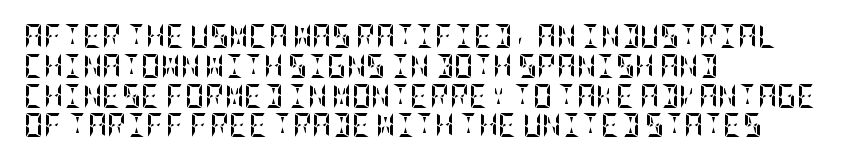
The image shows 24 px bold type, upright; set left-aligned, line spacing 1.24x, normal letter spacing, not underlined.
